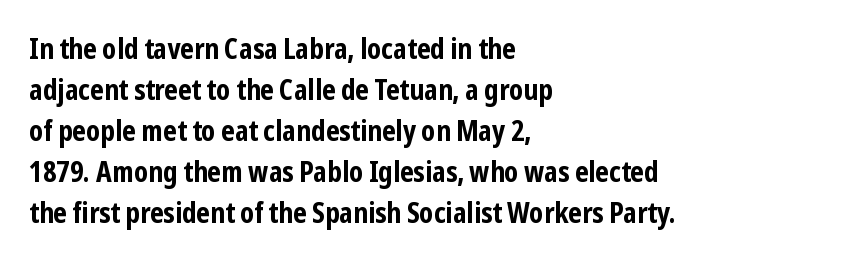
{"serif": "no", "italic": "no", "bold": "yes", "weight": "bold", "width": "condensed", "stroke_contrast": "low", "x_height": "medium", "monospaced": "no", "underline": "no", "align": "left", "line_spacing": "normal", "line_spacing_ratio": 1.46, "letter_spacing": "normal", "letter_spacing_em": 0.0, "glyph_px": 28}
